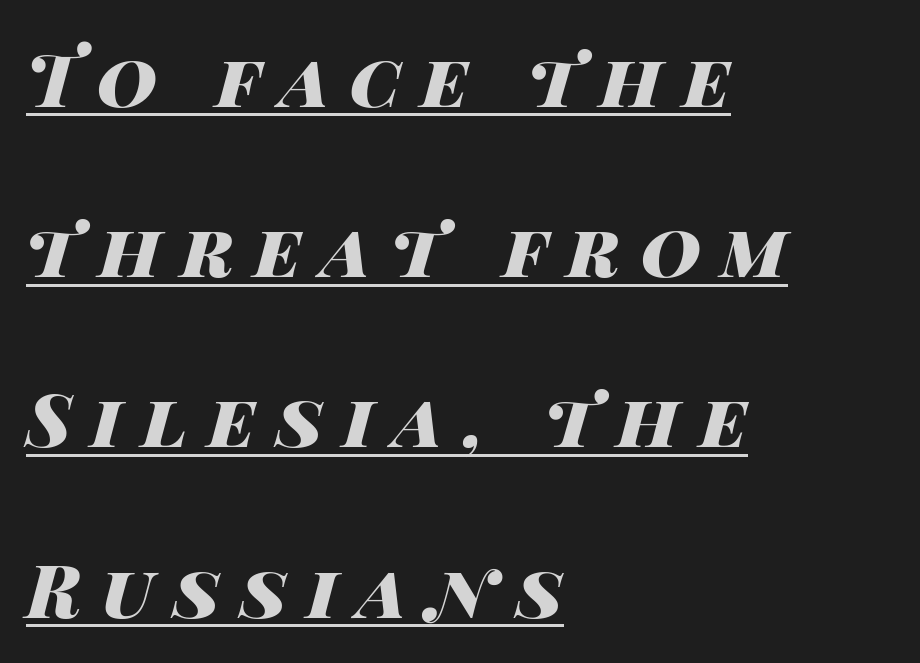
The specimen includes a rule beneath the text block's lines. The compositor pushed each line to the left boundary. Characters are canted at an angle relative to the baseline's perpendicular. You could fit nearly another row in the gap between these rows. The rendering uses natural spacing where letterforms have individual widths.
